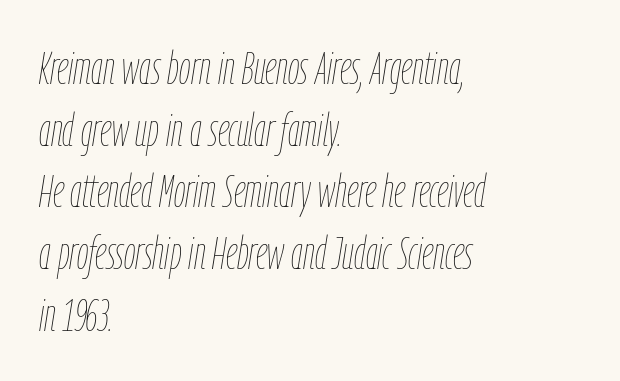
The image shows 46 px thin, condensed type, italic (leaning right); set left-aligned, normal line spacing (1.34x), normal letter spacing, not underlined; low stroke contrast and a medium x-height.
